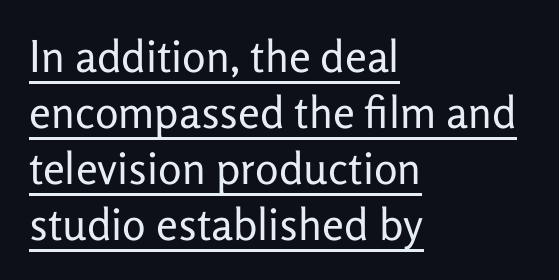
The image shows 44 px regular-weight sans-serif type, upright; set left-aligned, normal line spacing (1.27x), normal letter spacing, underlined; low stroke contrast and a medium x-height.
